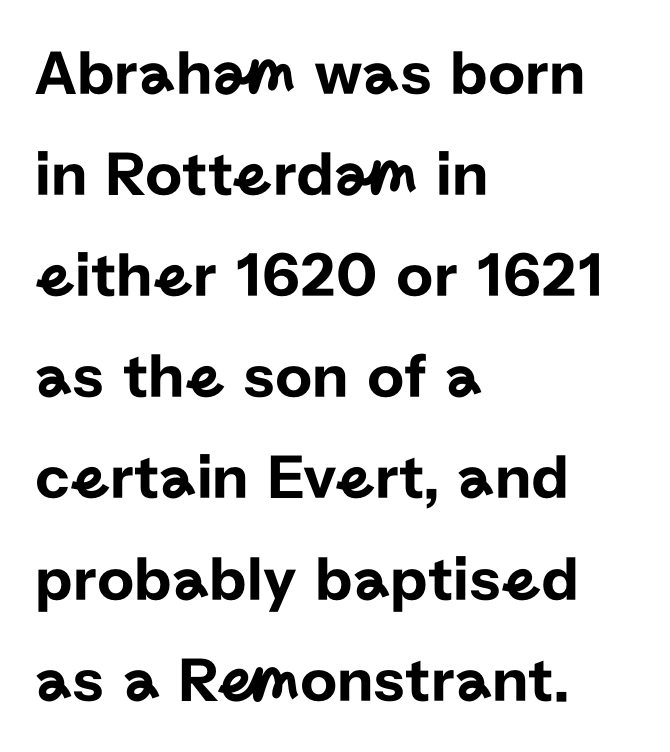
{"serif": "no", "italic": "no", "width": "normal", "stroke_contrast": "low", "x_height": "medium", "monospaced": "no", "underline": "no", "align": "left", "line_spacing": "normal", "line_spacing_ratio": 1.58, "letter_spacing": "normal", "letter_spacing_em": 0.0, "glyph_px": 64}
